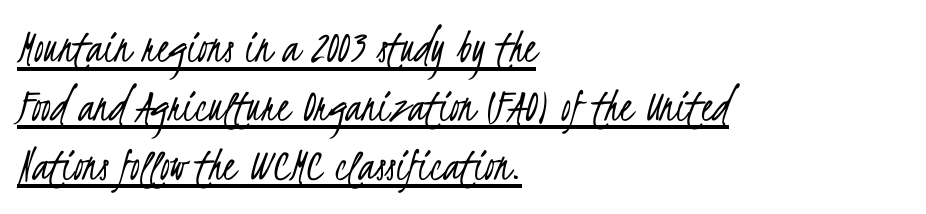
{"serif": "no", "bold": "no", "weight": "light", "width": "condensed", "stroke_contrast": "low", "x_height": "small", "monospaced": "no", "underline": "yes", "align": "left", "line_spacing_ratio": 1.2, "letter_spacing": "normal", "letter_spacing_em": 0.0, "glyph_px": 49}
